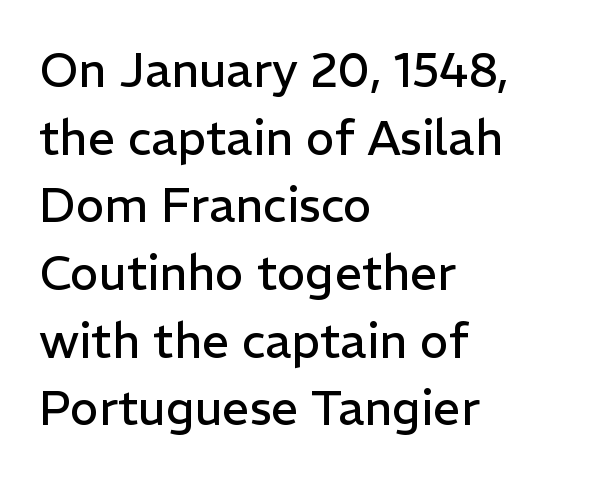
The image shows 48 px regular-weight sans-serif type, upright; set left-aligned, normal line spacing (1.41x), normal letter spacing, not underlined; low stroke contrast and a medium x-height.
